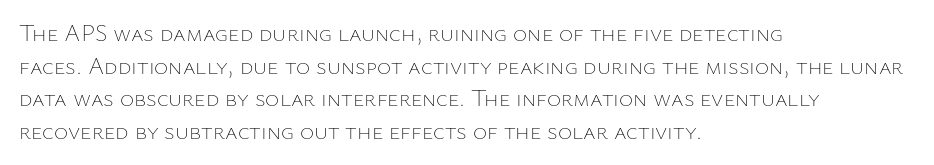
The image shows 24 px text type, upright; set left-aligned, normal line spacing (1.36x), normal letter spacing, not underlined.
